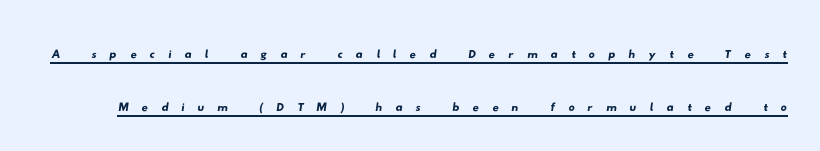
The passage shown is typed in a proportional face where columns would drift. The rendering uses a moderate line-height, typical for paragraphs. Each letter's strokes conclude bluntly, with no projecting serifs. Somebody hit Ctrl+U on this one — the words are underlined. There is plenty of visible air inserted between adjacent glyphs.
